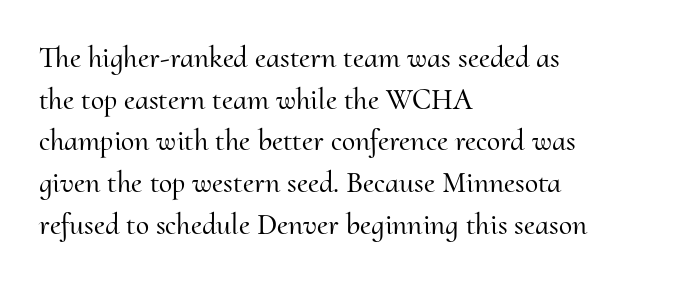
{"serif": "yes", "italic": "no", "width": "normal", "stroke_contrast": "medium", "x_height": "small", "monospaced": "no", "underline": "no", "align": "left", "line_spacing": "normal", "line_spacing_ratio": 1.39, "letter_spacing": "normal", "letter_spacing_em": 0.0, "glyph_px": 30}
